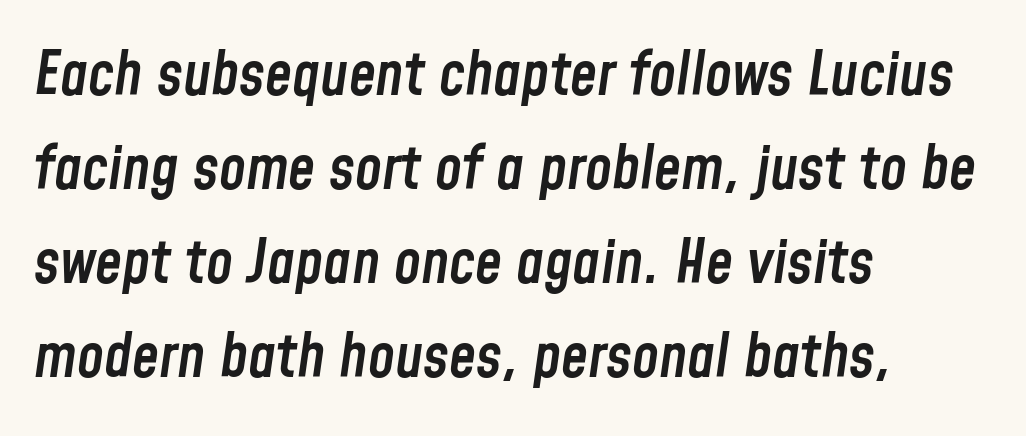
The ragged edge is on the right, which tells us the setting is flush left. You could call the tracking neutral — neither tight nor loose. Type without underlining. Leading matches the norm, producing a regular column.
